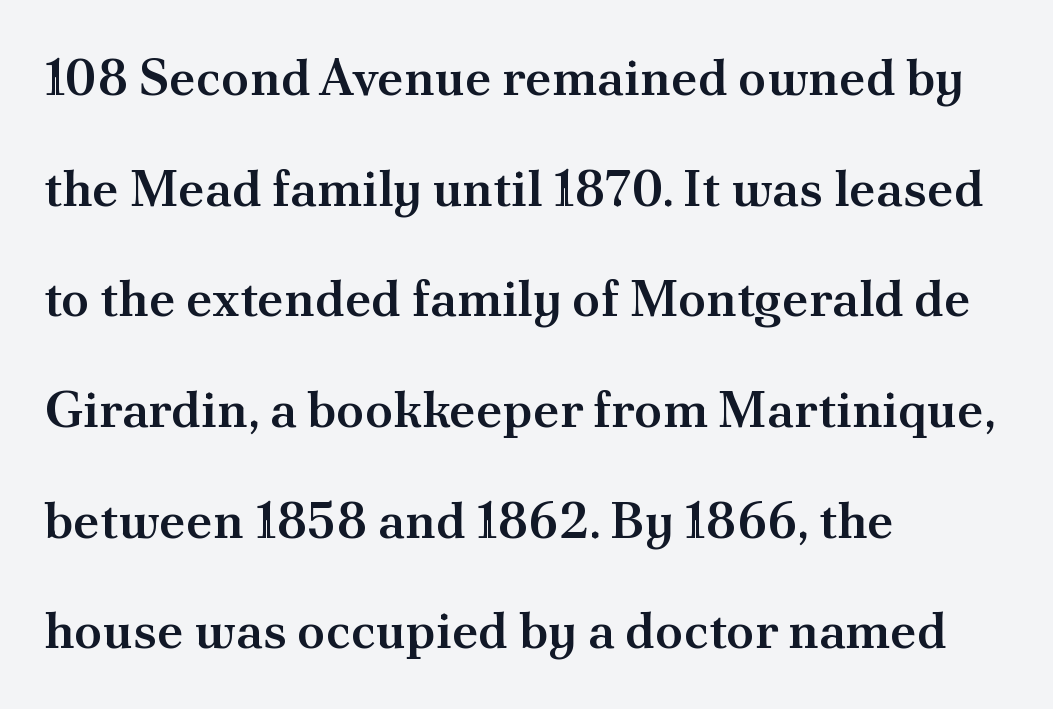
Q: Is the text bold? A: Semi-bold.
Q: Is the text italic (slanted)? A: No, it is upright.
Q: Is the typeface a serif or a sans-serif typeface? A: Serif.
Q: Is the text underlined? A: No.
Q: How is the paragraph aligned? A: Left-aligned.
Q: Is the spacing between letters normal or unusually wide? A: Normal.
Q: Is the spacing between lines tight, normal or loose? A: Loose.
Q: Width (condensed, normal, or wide)? A: Normal.
Q: Stroke contrast? A: Medium.
Q: x-height? A: Small.
Q: Monospaced? A: No.
